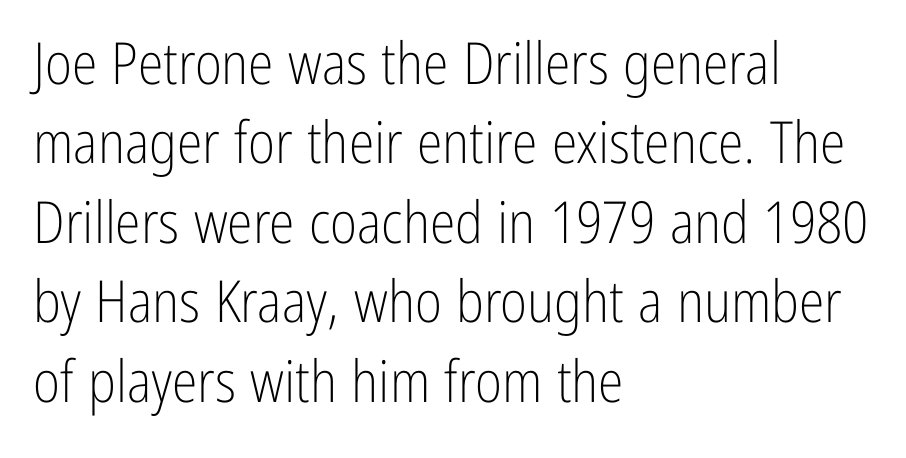
The image shows 58 px light, condensed sans-serif type, upright; set left-aligned, normal line spacing (1.37x), normal letter spacing, not underlined; low stroke contrast and a medium x-height.
